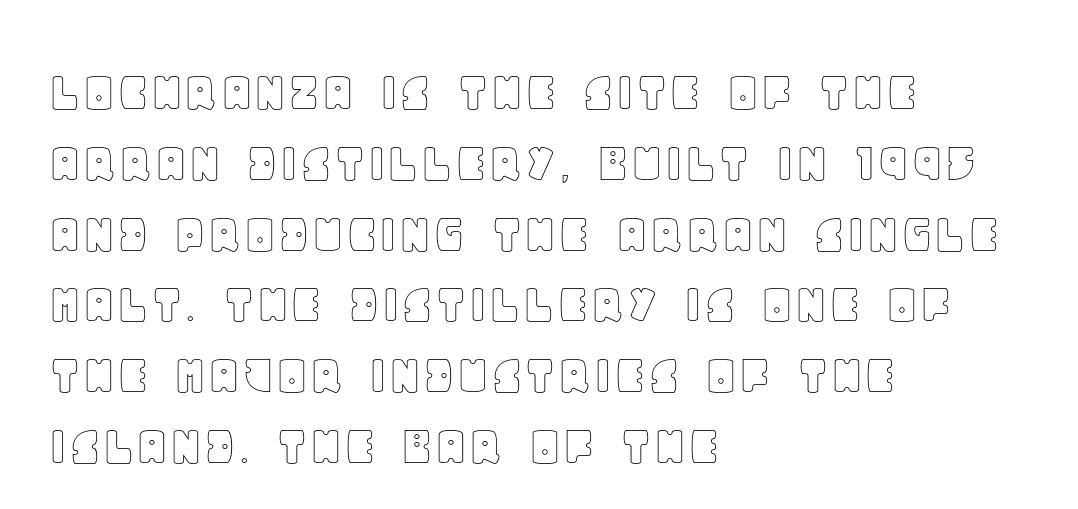
The image shows 59 px text type, upright; set left-aligned, line spacing 1.2x, normal letter spacing, not underlined; a large x-height.
